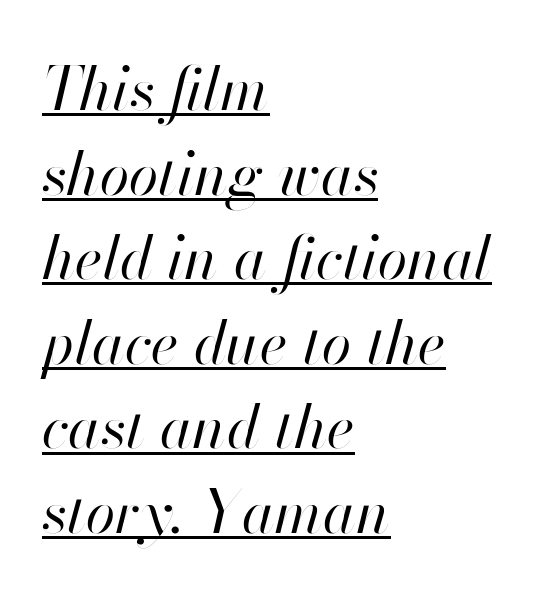
{"italic": "yes", "lean": "right", "slant_degrees": 13, "bold": "no", "weight": "regular", "width": "normal", "stroke_contrast": "high", "x_height": "small", "monospaced": "no", "underline": "yes", "align": "left", "line_spacing": "normal", "line_spacing_ratio": 1.41, "letter_spacing": "normal", "letter_spacing_em": 0.0, "glyph_px": 60}
